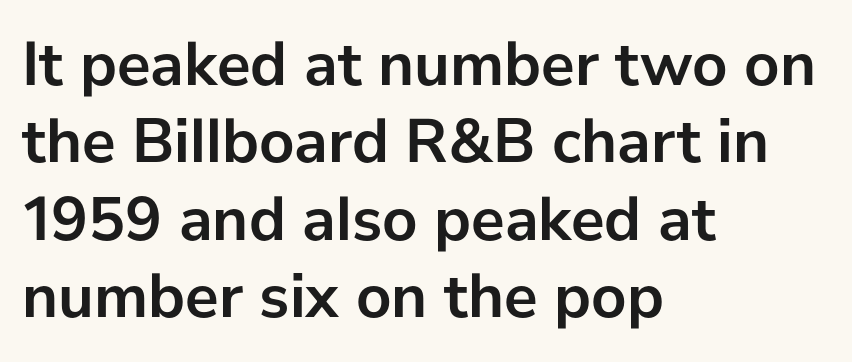
The image shows 63 px semibold sans-serif type, upright; set left-aligned, line spacing 1.23x, normal letter spacing, not underlined; low stroke contrast and a medium x-height.
